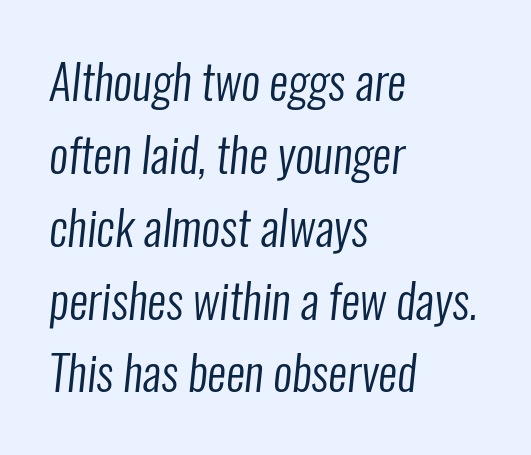
The image shows 47 px regular-weight, condensed sans-serif type; set left-aligned, normal line spacing (1.55x), normal letter spacing, not underlined; low stroke contrast and a medium x-height.
